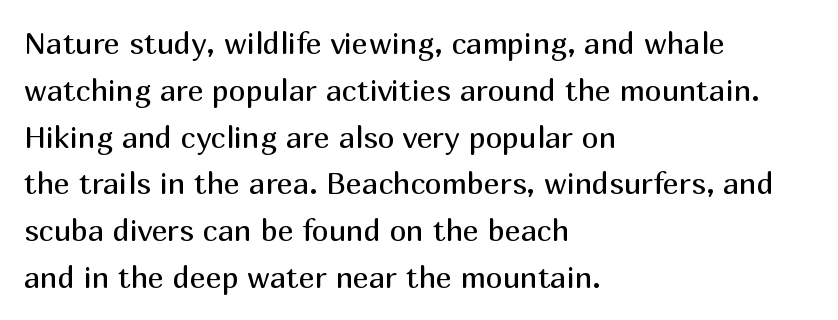
The specimen reads as upright at a glance. Is there much room between lines? A standard amount, neither cramped nor airy. In terms of letterspacing, this is plain default setting. The passage shown is typed in a proportional face where columns would drift. Observe the absence of serifs on each vertical stroke in this sample. These lines are set flush left with a ragged right edge.
